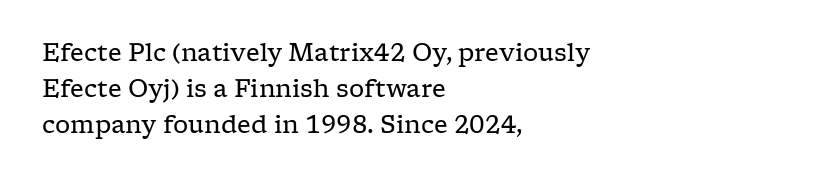
There is no visible air inserted between adjacent glyphs. The rendering anchors every line to the left-hand side. Counters stay open thanks to moderate or lighter strokes. Is there much room between lines? A standard amount, neither cramped nor airy. Type without underlining.
